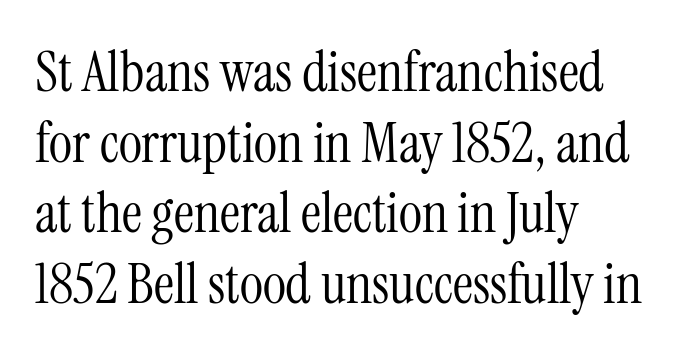
{"serif": "yes", "italic": "no", "bold": "no", "weight": "light", "width": "condensed", "stroke_contrast": "medium", "x_height": "medium", "monospaced": "no", "underline": "no", "align": "left", "line_spacing": "normal", "line_spacing_ratio": 1.26, "letter_spacing": "normal", "letter_spacing_em": 0.0, "glyph_px": 56}
